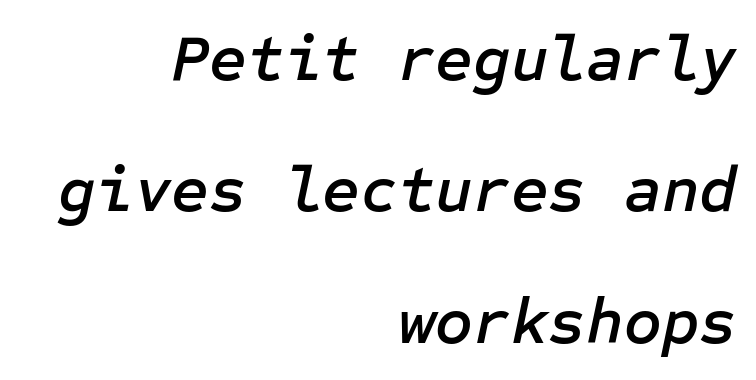
Q: Is the text italic (slanted)? A: Yes, it leans right by about 12 degrees.
Q: Is the text underlined? A: No.
Q: How is the paragraph aligned? A: Right-aligned.
Q: Is the spacing between letters normal or unusually wide? A: Normal.
Q: Is the spacing between lines tight, normal or loose? A: Loose.
Q: Width (condensed, normal, or wide)? A: Normal.
Q: Stroke contrast? A: Low.
Q: x-height? A: Medium.
